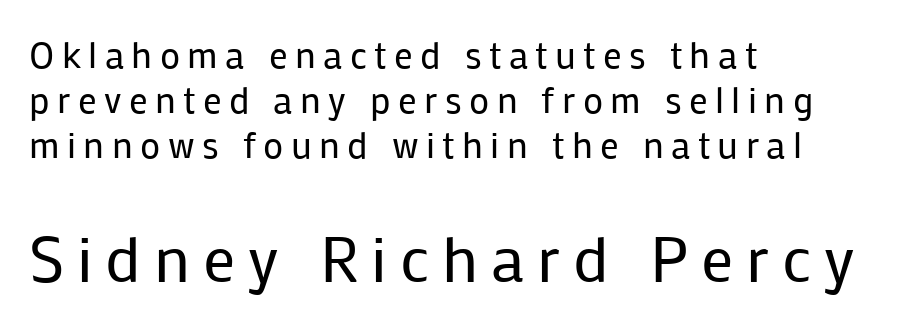
Examine the stroke ends and you'll find no serifs. Italic: no, the glyphs are upright roman. Short note: letters widely spaced. Character widths vary here, with narrow letters taking less room than wide ones.
